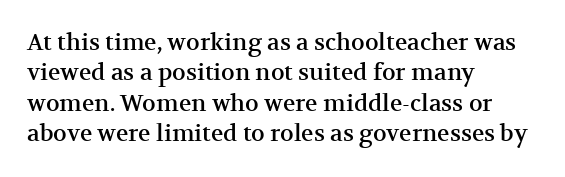
Q: Is the text italic (slanted)? A: No, it is upright.
Q: Is the text underlined? A: No.
Q: How is the paragraph aligned? A: Left-aligned.
Q: Is the spacing between letters normal or unusually wide? A: Normal.
Q: Is the spacing between lines tight, normal or loose? A: Normal.
